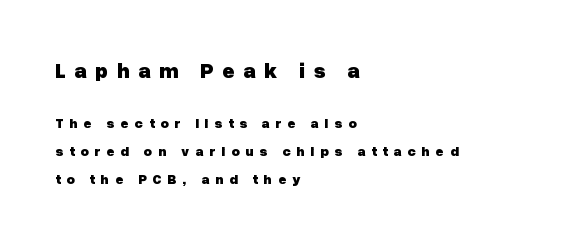
Q: Is the text bold? A: Yes.
Q: Is the text italic (slanted)? A: No, it is upright.
Q: Is the text underlined? A: No.
Q: How is the paragraph aligned? A: Left-aligned.
Q: Is the spacing between letters normal or unusually wide? A: Unusually wide.
Q: Is the spacing between lines tight, normal or loose? A: Loose.
Q: Which block of text is set in a larger size, the first (top) or the second (bottom)? A: The first (top) one.
